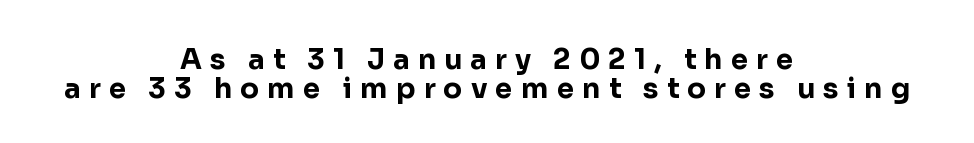
The passage shown stacks its lines with hardly any gap. Notice how the stems are strictly vertical — no italics here. Each letter keeps its own natural width here, so spacing adapts to shape. Is this a sans? Yes — the strokes have no serifs.
